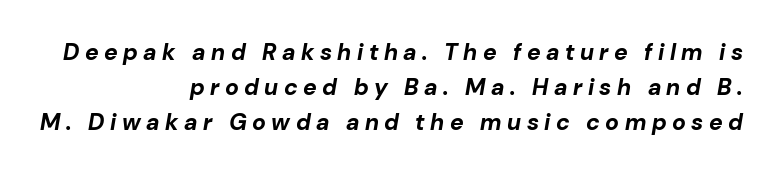
The image shows 23 px bold type, italic (leaning right); set right-aligned, normal line spacing (1.52x), unusually wide letter spacing (+0.24 em), not underlined.
